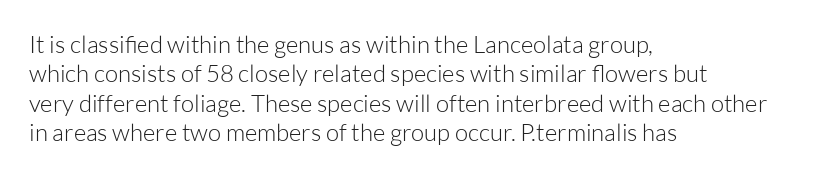
{"italic": "no", "bold": "no", "underline": "no", "align": "left", "line_spacing_ratio": 1.22, "letter_spacing": "normal", "letter_spacing_em": 0.0, "glyph_px": 24}
